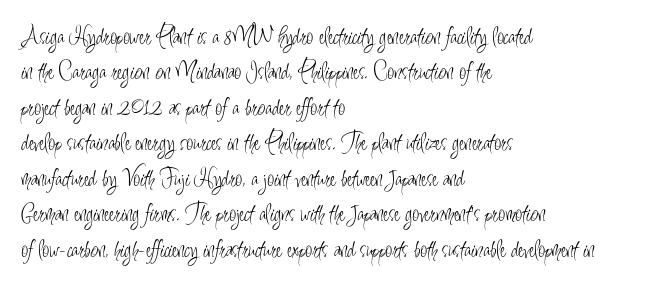
The image shows 25 px text type; set left-aligned, normal line spacing (1.42x), normal letter spacing, not underlined.
